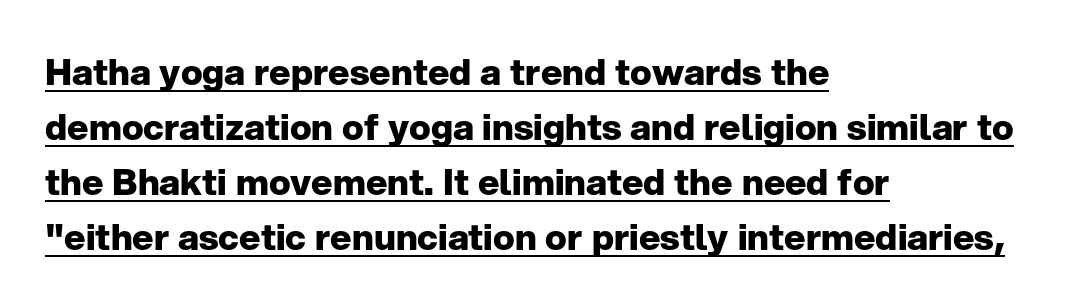
The image shows 36 px heavy sans-serif type, upright; set left-aligned, normal line spacing (1.53x), normal letter spacing, underlined; low stroke contrast and a medium x-height.
